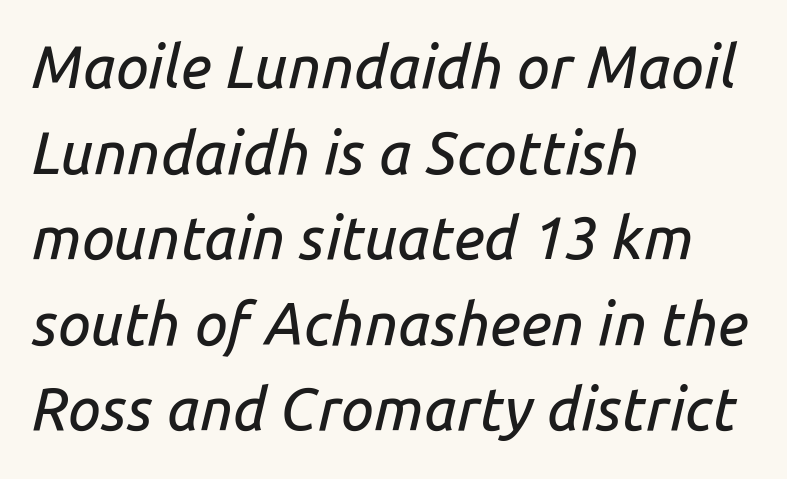
Q: Is the text italic (slanted)? A: Yes, it leans right by about 14 degrees.
Q: Is the text underlined? A: No.
Q: How is the paragraph aligned? A: Left-aligned.
Q: Is the spacing between letters normal or unusually wide? A: Normal.
Q: Is the spacing between lines tight, normal or loose? A: Normal.
Q: Width (condensed, normal, or wide)? A: Normal.
Q: Stroke contrast? A: Low.
Q: x-height? A: Medium.
Q: Monospaced? A: No.
